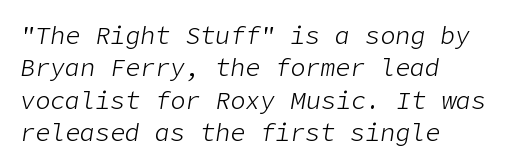
Q: Is the text bold? A: No.
Q: Is the text italic (slanted)? A: Yes, it leans right by about 9 degrees.
Q: Is the text underlined? A: No.
Q: How is the paragraph aligned? A: Left-aligned.
Q: Is the spacing between letters normal or unusually wide? A: Normal.
Q: Is the spacing between lines tight, normal or loose? A: Normal.
